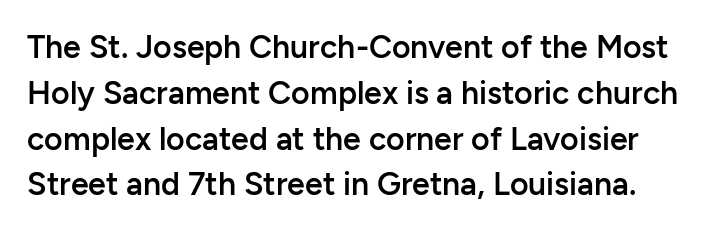
How heavy is the stroke? Medium-heavy — a semibold, shy of bold. Letterform terminals end flat and unadorned throughout the passage. The block of text has a typical density, with ordinary space between rows. Does extra space separate the letters? No, they use regular spacing.
